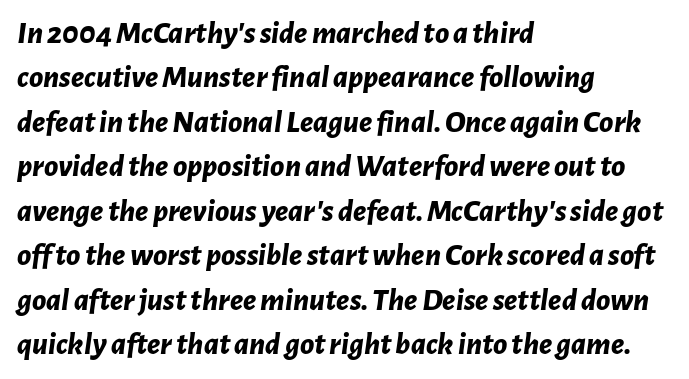
The image shows 32 px bold type, italic (leaning right); set left-aligned, normal line spacing (1.39x), normal letter spacing, not underlined; low stroke contrast and a medium x-height.
